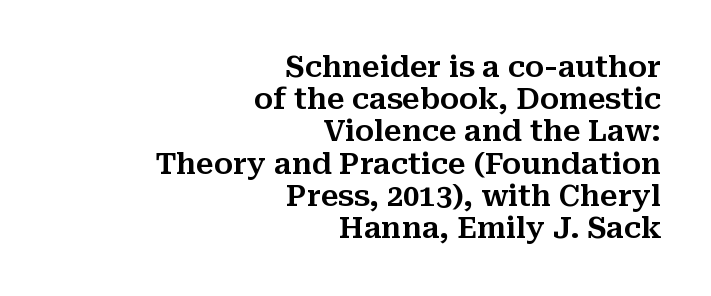
{"serif": "yes", "italic": "no", "width": "normal", "stroke_contrast": "medium", "x_height": "medium", "monospaced": "no", "underline": "no", "align": "right", "line_spacing": "tight", "line_spacing_ratio": 1.11, "letter_spacing": "normal", "letter_spacing_em": 0.0, "glyph_px": 29}
